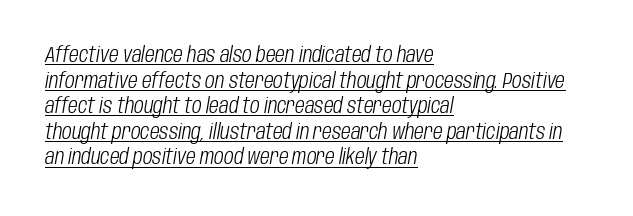
The image shows 21 px text type, italic (leaning right); set left-aligned, line spacing 1.22x, normal letter spacing, underlined.
